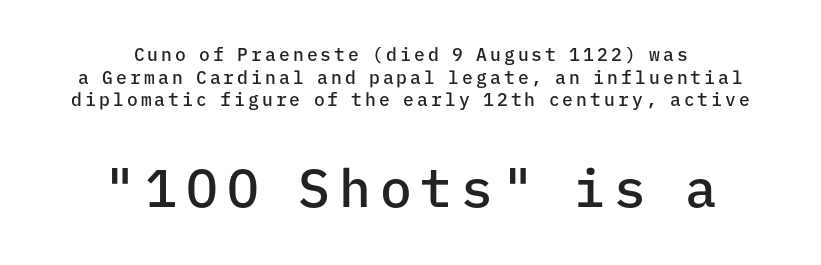
{"serif": "no", "italic": "no", "bold": "semi", "weight": "semibold", "width": "normal", "stroke_contrast": "low", "x_height": "medium", "monospaced": "yes", "underline": "no", "align": "center", "line_spacing": "normal", "line_spacing_ratio": 1.26, "larger_block": "second", "size_ratio": 2.94, "glyph_px": 53}
